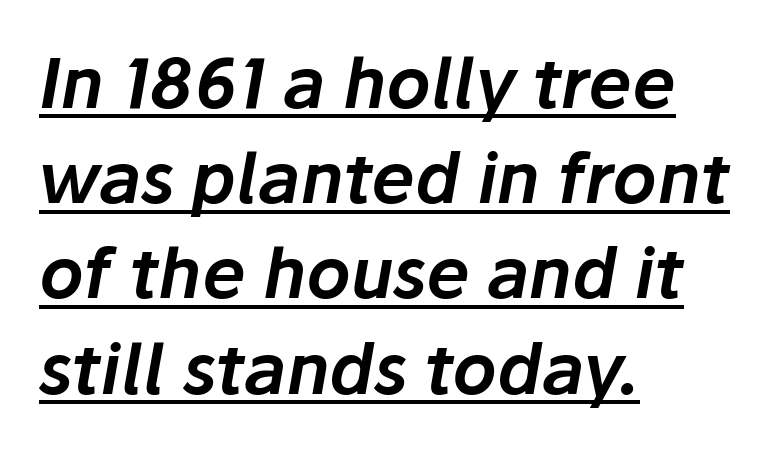
A typesetter would mark this as italic. This rendering leaves character spacing at its baseline value. Here the designer chose a conventional face with non-uniform glyph widths. Quick note: underline on.
